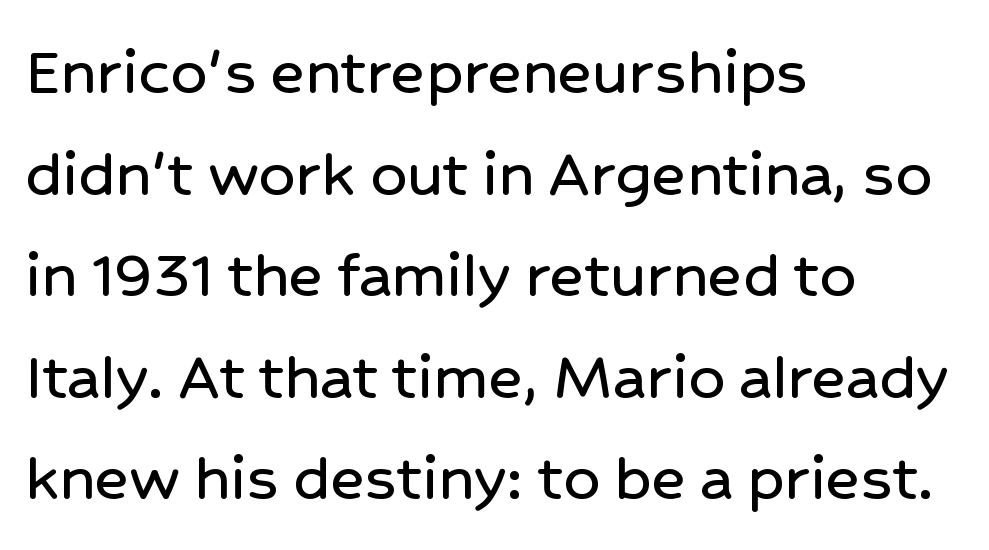
{"serif": "no", "italic": "no", "width": "normal", "stroke_contrast": "low", "x_height": "medium", "monospaced": "no", "underline": "no", "align": "left", "line_spacing": "normal", "line_spacing_ratio": 1.41, "letter_spacing": "normal", "letter_spacing_em": 0.0, "glyph_px": 72}
